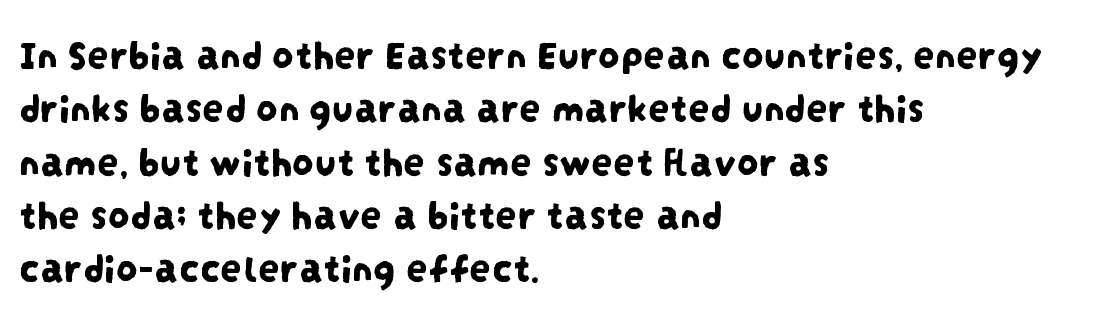
Q: Is the typeface a serif or a sans-serif typeface? A: Sans-serif.
Q: Is the text underlined? A: No.
Q: How is the paragraph aligned? A: Left-aligned.
Q: Is the spacing between letters normal or unusually wide? A: Normal.
Q: Width (condensed, normal, or wide)? A: Condensed.
Q: Stroke contrast? A: Low.
Q: x-height? A: Large.
Q: Monospaced? A: No.
